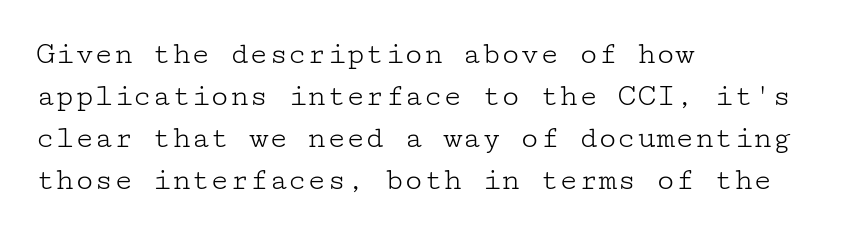
{"serif": "yes", "italic": "no", "bold": "no", "weight": "light", "width": "wide", "stroke_contrast": "low", "x_height": "medium", "underline": "no", "align": "left", "line_spacing": "normal", "line_spacing_ratio": 1.31, "letter_spacing": "normal", "letter_spacing_em": 0.0, "glyph_px": 32}
